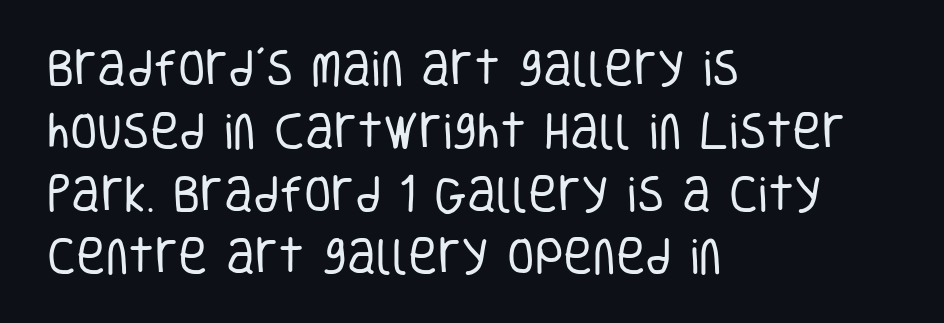
Beneath every word, the page is bare. A classic flush-left, rag-right setting is used for this passage. Here the glyphs are tracked normally, forming tight word shapes. Examine the stroke ends and you'll find no serifs. Is this a heavy cut? Hardly; it is regular or lighter. Horizontal bands of white between lines are of average thickness.
